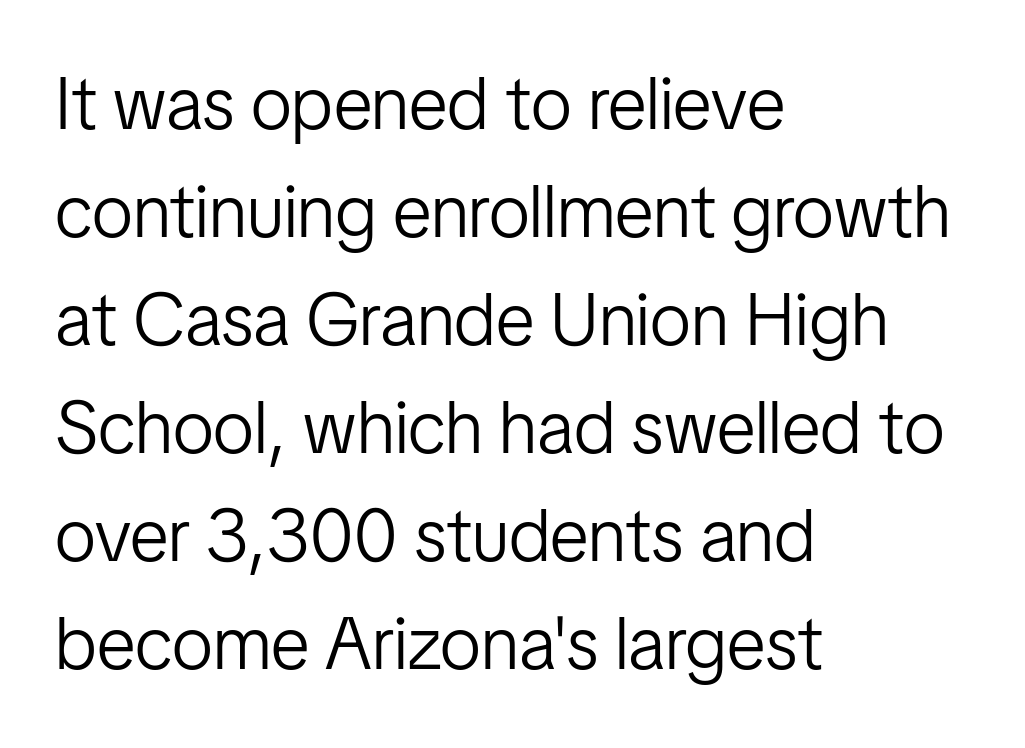
The strip under each line holds only bare page. A typesetter would label this face a sans. Line starts are locked; line ends wander. A light-to-regular cut is what we see here.
